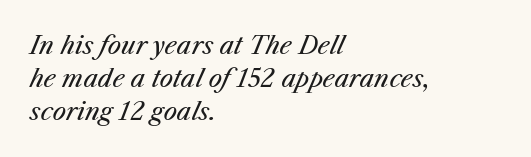
{"italic": "yes", "lean": "right", "slant_degrees": 25, "bold": "no", "underline": "no", "align": "left", "line_spacing": "normal", "line_spacing_ratio": 1.37, "letter_spacing": "normal", "letter_spacing_em": 0.0, "glyph_px": 24}
